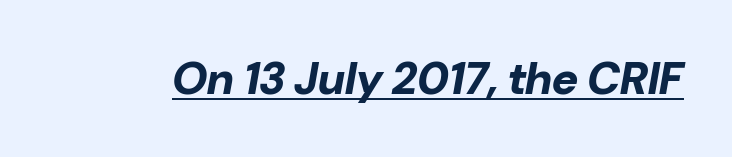
Q: Is the text bold? A: Yes.
Q: Is the text italic (slanted)? A: Yes, it leans right by about 10 degrees.
Q: Is the text underlined? A: Yes.
Q: Is the spacing between letters normal or unusually wide? A: Normal.
Q: Width (condensed, normal, or wide)? A: Normal.
Q: Stroke contrast? A: Low.
Q: x-height? A: Medium.
Q: Monospaced? A: No.
